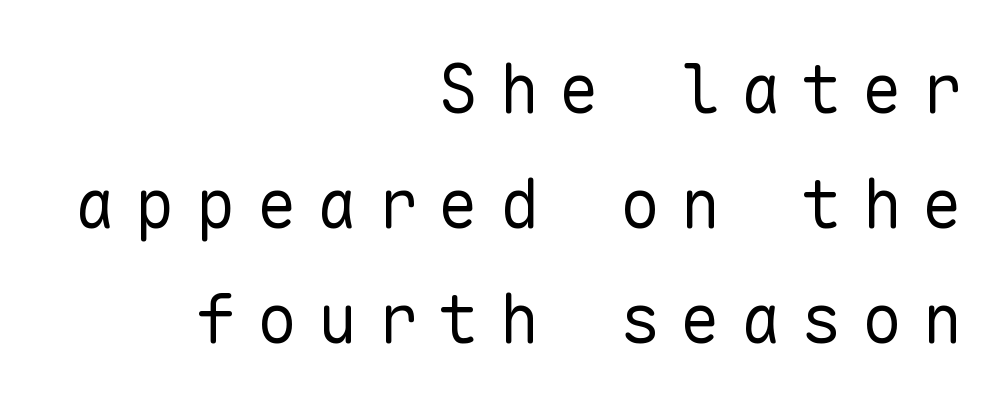
The font family rendered here belongs to the sans-serif group. Plain, unruled lines of type. A typesetter would call this heavily tracked-out type. Rows of type keep a routine distance in the vertical direction.
